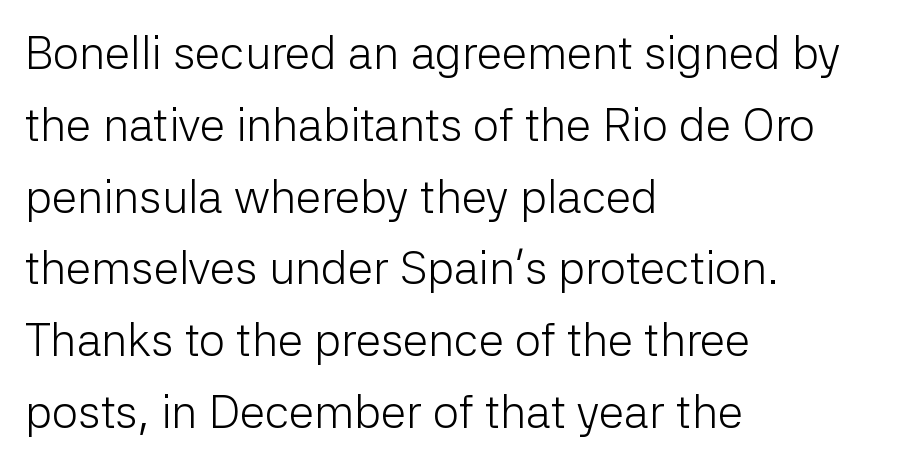
This sample has the flowing, uneven cadence of proportional lettering. Ascenders rise straight up at ninety degrees. The type is set solid horizontally, with unmodified tracking. Classification — sans serif. Does the copy run flush right? No — it runs flush left. Successive baselines arrive at the customary interval.
